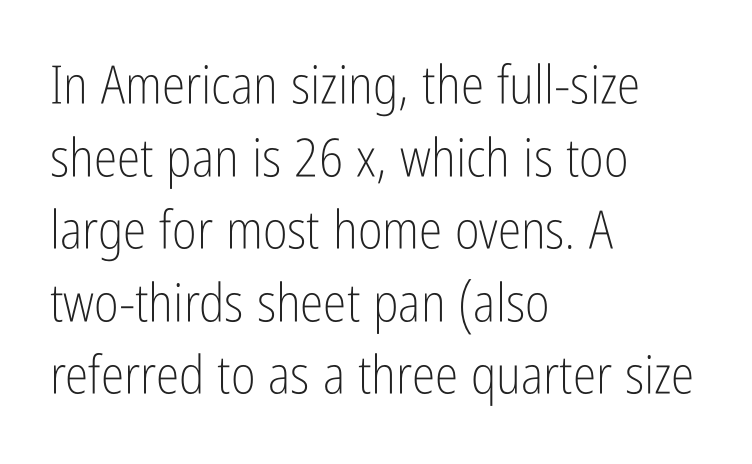
{"serif": "no", "italic": "no", "bold": "no", "weight": "light", "width": "condensed", "stroke_contrast": "low", "x_height": "medium", "monospaced": "no", "underline": "no", "align": "left", "line_spacing": "normal", "line_spacing_ratio": 1.37, "letter_spacing": "normal", "letter_spacing_em": 0.0, "glyph_px": 53}
